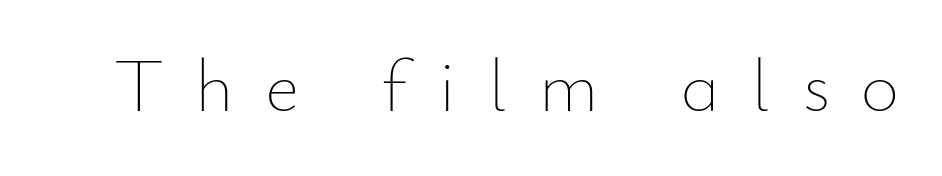
The image shows 74 px thin type, upright; set unusually wide letter spacing (+0.43 em), not underlined; low stroke contrast and a small x-height.
